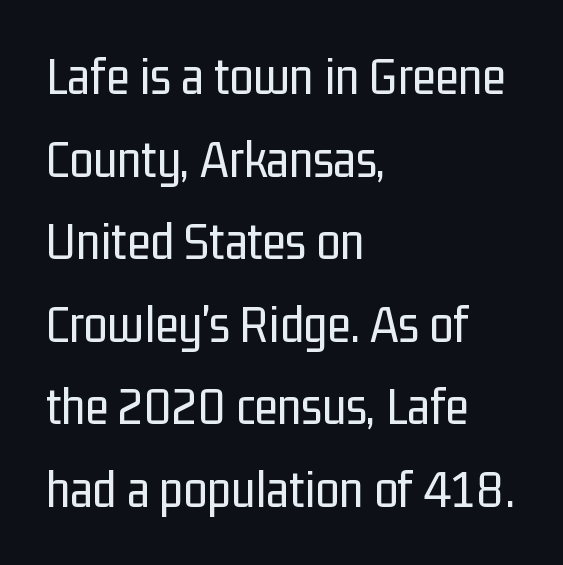
This sample uses plain, unmodified letter spacing. Each letter keeps its own natural width here, so spacing adapts to shape. Evenly set lines give the paragraph a standard silhouette. Ordinary non-slanted type is in use. Lines of text with bare space underneath. Grotesque or geometric, the face here clearly has no serifs.
